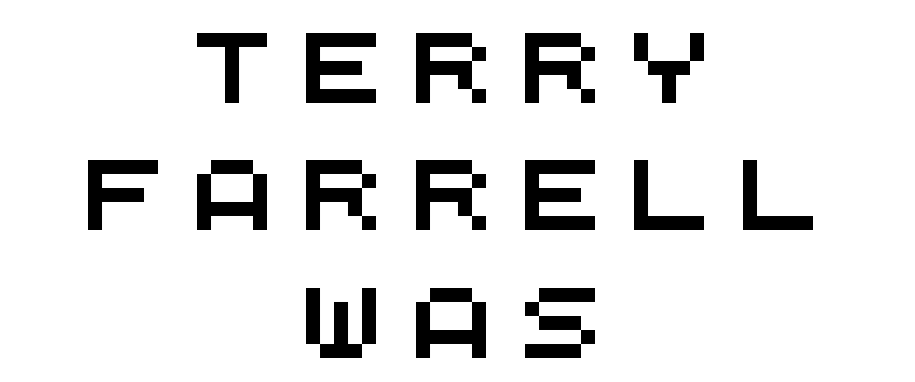
Q: Is the typeface a serif or a sans-serif typeface? A: Sans-serif.
Q: Is the text underlined? A: No.
Q: How is the paragraph aligned? A: Centered.
Q: Is the spacing between letters normal or unusually wide? A: Unusually wide.
Q: Width (condensed, normal, or wide)? A: Wide.
Q: Stroke contrast? A: Medium.
Q: x-height? A: Large.
Q: Monospaced? A: Yes.
